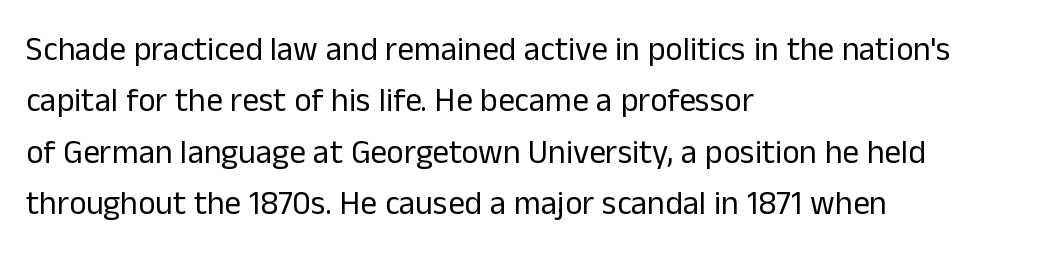
Posture: upright roman. Check under the words: just untouched page. No extra tracking has been applied to these lines. The space between consecutive lines is moderate.
